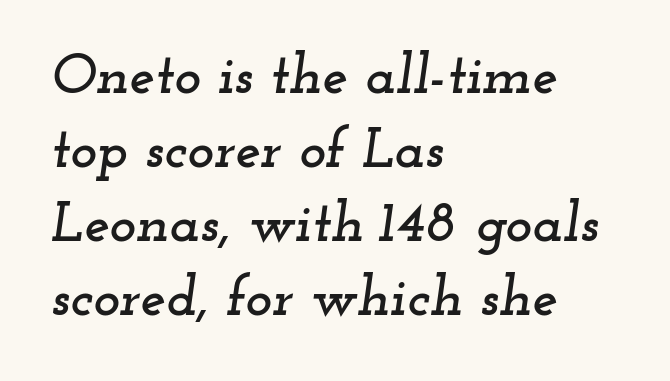
Does the type have serifs? Yes, each stem ends in a small foot. This sample keeps an unexceptional amount of space between lines. When letters slant like this, we call the style italic. Letter spacing: default. This rendering uses left alignment, leaving the right contour irregular.
